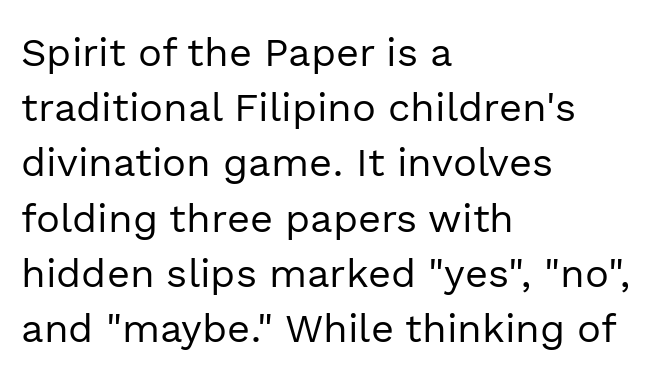
Q: Is the text bold? A: No.
Q: Is the text italic (slanted)? A: No, it is upright.
Q: Is the typeface a serif or a sans-serif typeface? A: Sans-serif.
Q: Is the text underlined? A: No.
Q: How is the paragraph aligned? A: Left-aligned.
Q: Is the spacing between letters normal or unusually wide? A: Normal.
Q: Is the spacing between lines tight, normal or loose? A: Normal.
Q: Width (condensed, normal, or wide)? A: Normal.
Q: x-height? A: Medium.
Q: Monospaced? A: No.
